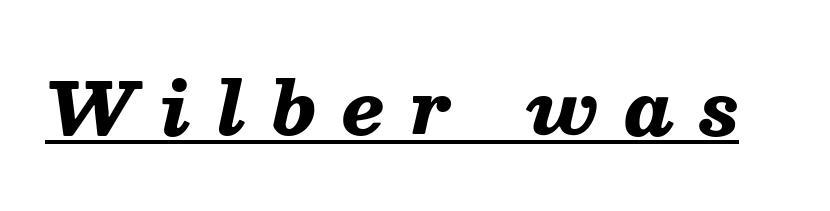
{"italic": "yes", "lean": "right", "slant_degrees": 13, "bold": "yes", "weight": "heavy", "width": "normal", "stroke_contrast": "medium", "x_height": "medium", "monospaced": "no", "underline": "yes", "letter_spacing": "wide", "letter_spacing_em": 0.36, "glyph_px": 72}
